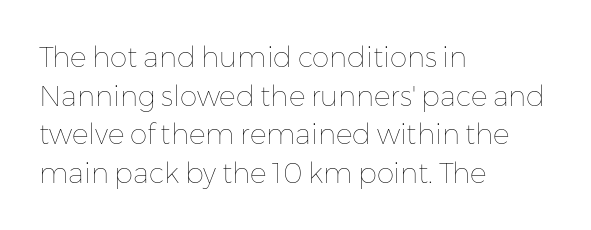
Q: Is the text bold? A: No.
Q: Is the text italic (slanted)? A: No, it is upright.
Q: Is the text underlined? A: No.
Q: How is the paragraph aligned? A: Left-aligned.
Q: Is the spacing between letters normal or unusually wide? A: Normal.
Q: Is the spacing between lines tight, normal or loose? A: Normal.
Q: Width (condensed, normal, or wide)? A: Normal.
Q: Stroke contrast? A: Low.
Q: x-height? A: Medium.
Q: Monospaced? A: No.
